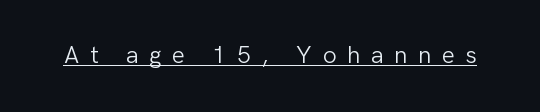
The image shows 24 px text type, upright; set unusually wide letter spacing (+0.45 em), underlined.
